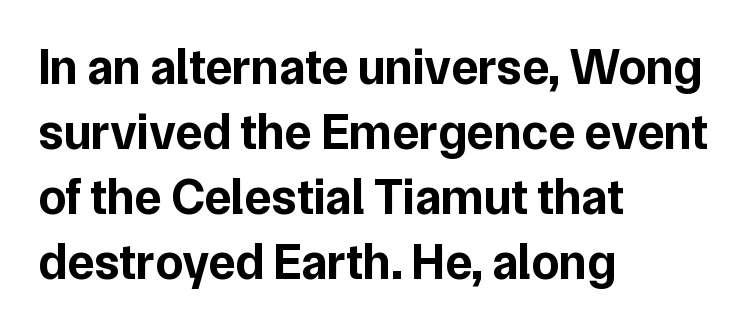
{"serif": "no", "italic": "no", "bold": "yes", "weight": "bold", "width": "normal", "stroke_contrast": "low", "x_height": "medium", "monospaced": "no", "underline": "no", "align": "left", "line_spacing": "normal", "line_spacing_ratio": 1.3, "letter_spacing": "normal", "letter_spacing_em": 0.0, "glyph_px": 50}
